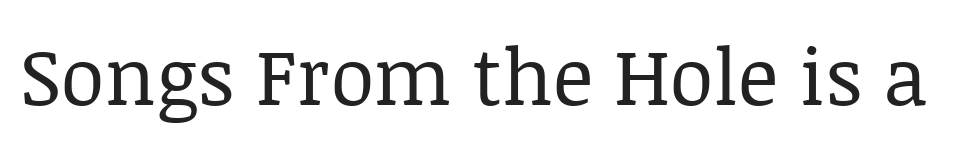
The image shows 79 px regular-weight serif type, upright; set normal letter spacing, not underlined; low stroke contrast and a large x-height.
